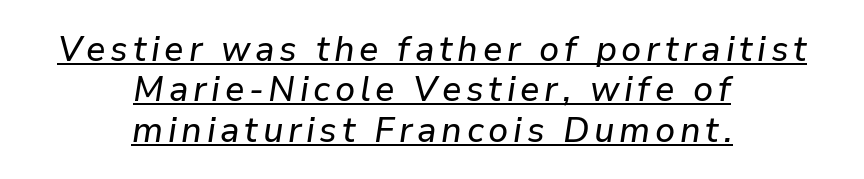
The image shows 36 px text type, italic (leaning right); set centered, tight line spacing (1.12x), underlined; low stroke contrast and a medium x-height.
